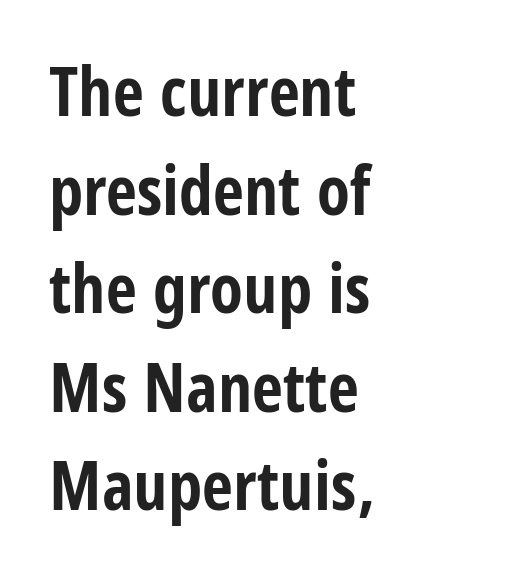
In terms of letterspacing, this is plain default setting. The glyphs have the mass of a bold cut. Underlining? Definitely not there. I'd call this a sans setting — the letters go barefoot.
